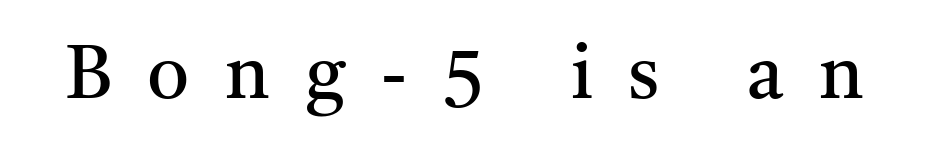
These lines are rendered in a variable-pitch font. Stems and bowls with no extra thickness — not bold. The glyphs in this specimen are seriffed. Underlining? Definitely not there. The specimen reads as upright at a glance.
